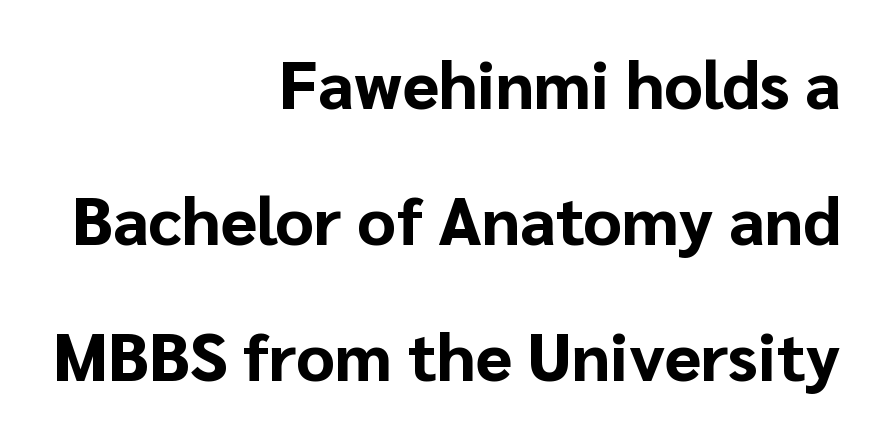
Q: Is the text bold? A: Yes.
Q: Is the text italic (slanted)? A: No, it is upright.
Q: Is the typeface a serif or a sans-serif typeface? A: Sans-serif.
Q: Is the text underlined? A: No.
Q: How is the paragraph aligned? A: Right-aligned.
Q: Is the spacing between letters normal or unusually wide? A: Normal.
Q: Is the spacing between lines tight, normal or loose? A: Loose.
Q: Width (condensed, normal, or wide)? A: Normal.
Q: Stroke contrast? A: Low.
Q: x-height? A: Medium.
Q: Monospaced? A: No.
